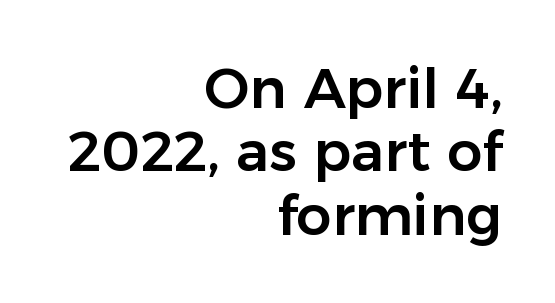
{"serif": "no", "italic": "no", "width": "normal", "stroke_contrast": "low", "x_height": "medium", "monospaced": "no", "underline": "no", "align": "right", "line_spacing": "tight", "line_spacing_ratio": 1.13, "letter_spacing": "normal", "letter_spacing_em": 0.0, "glyph_px": 56}
